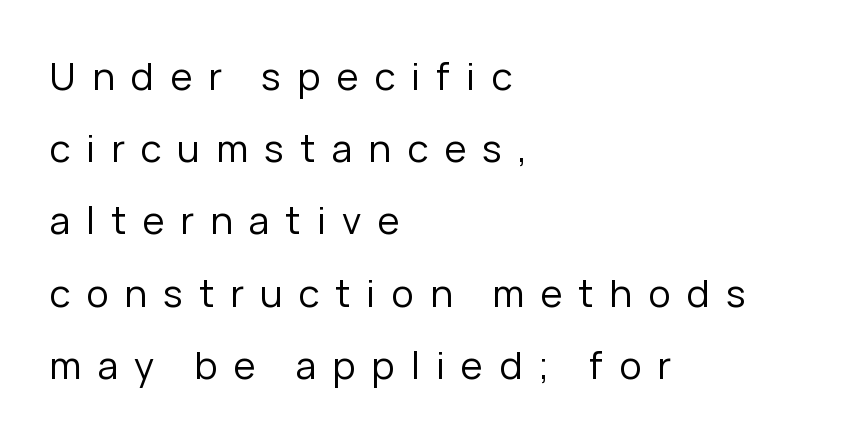
The image shows 38 px regular-weight sans-serif type, upright; set left-aligned, loose line spacing (1.9x), unusually wide letter spacing (+0.42 em), not underlined; low stroke contrast and a medium x-height.
